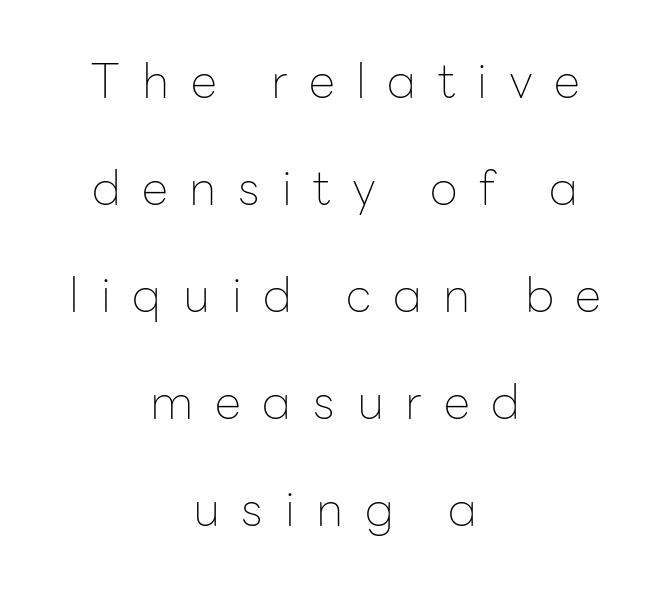
The image shows 48 px thin sans-serif type, upright; set centered, loose line spacing (2.23x), unusually wide letter spacing (+0.45 em), not underlined; low stroke contrast and a medium x-height.
